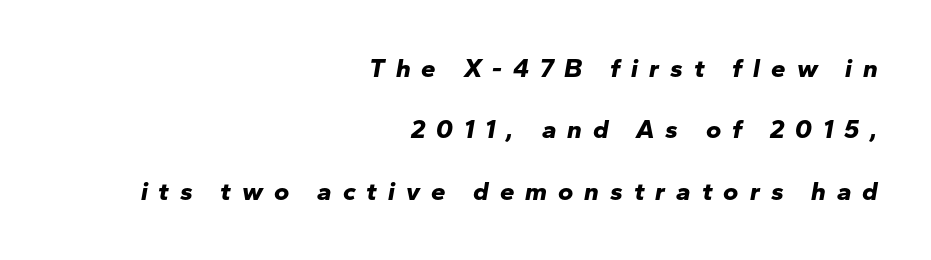
Q: Is the text bold? A: Yes.
Q: Is the text italic (slanted)? A: Yes, it leans right by about 10 degrees.
Q: Is the text underlined? A: No.
Q: How is the paragraph aligned? A: Right-aligned.
Q: Is the spacing between letters normal or unusually wide? A: Unusually wide.
Q: Is the spacing between lines tight, normal or loose? A: Loose.
